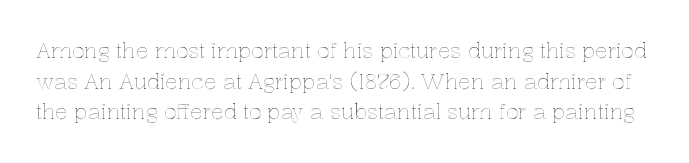
The rendering keeps characters at their native spacing. Posture: upright roman. Any mark beneath the type? The region is blank. Honestly, the row spacing looks completely unremarkable.
